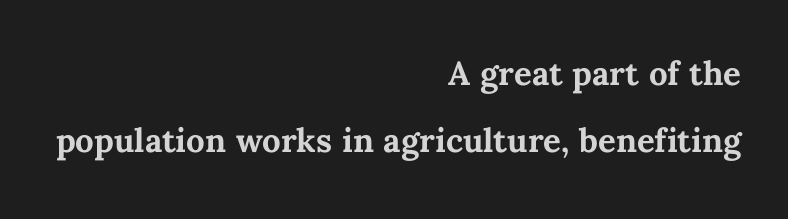
Q: Is the text bold? A: Yes.
Q: Is the text italic (slanted)? A: No, it is upright.
Q: Is the text underlined? A: No.
Q: How is the paragraph aligned? A: Right-aligned.
Q: Is the spacing between letters normal or unusually wide? A: Normal.
Q: Is the spacing between lines tight, normal or loose? A: Loose.
Q: Width (condensed, normal, or wide)? A: Normal.
Q: Stroke contrast? A: Medium.
Q: x-height? A: Medium.
Q: Monospaced? A: No.
